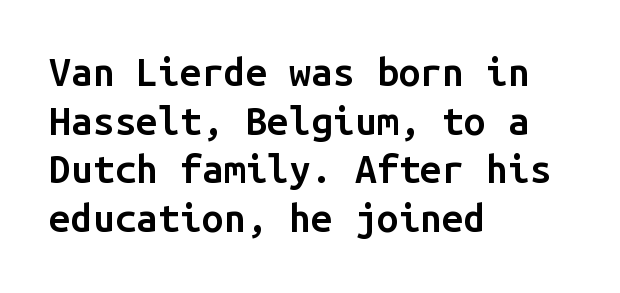
This rendering features lettering with no underline. These lines are set flush left with a ragged right edge. The typography opts for an upright posture over an oblique one. One glance says typical: line gaps are just what's usual. Heft: intermediate — a semibold. Here the glyphs are tracked normally, forming tight word shapes.
